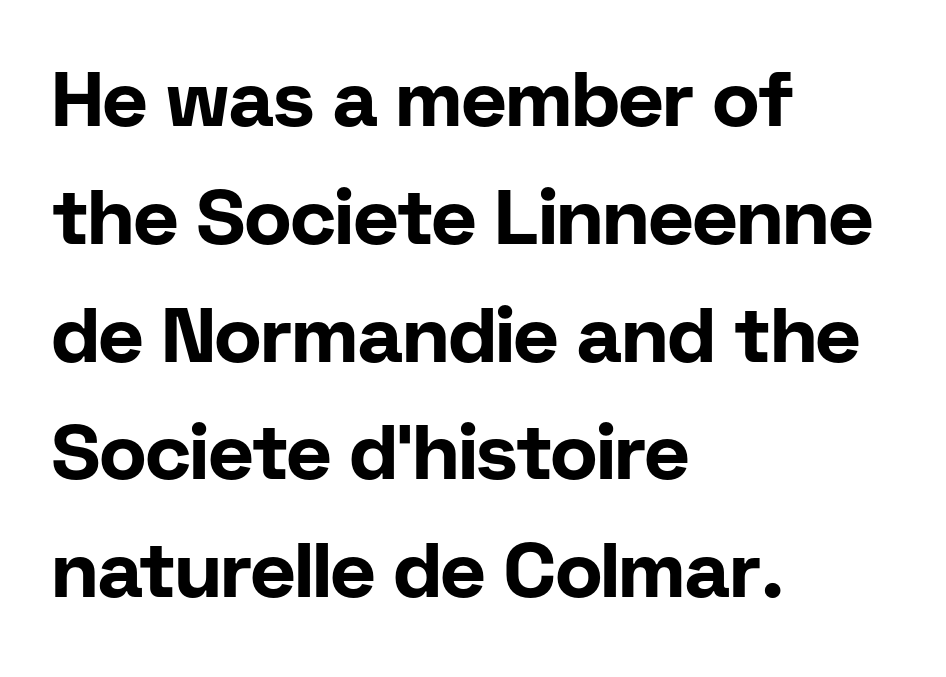
Here the designer chose a conventional face with non-uniform glyph widths. The gaps between neighbouring characters are ordinary and unremarkable. Baseline-to-baseline distance is the conventional proportion of letter height. The zone under the glyphs is completely vacant. Stroke thickness is high; the sample reads as a true bold.
